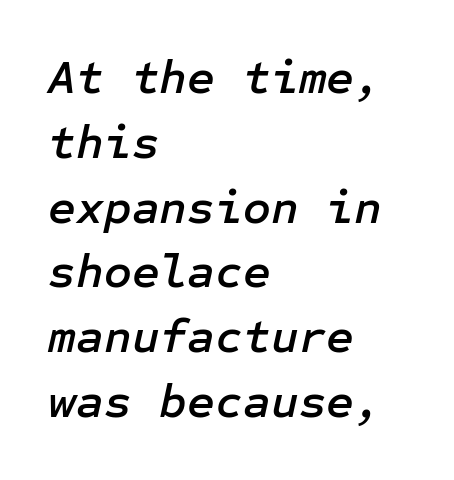
Check under the words: just untouched page. The typesetter chose a ragged-right arrangement here. You can tell it's italic because the verticals aren't actually vertical. One glance says typical: line gaps are just what's usual.
